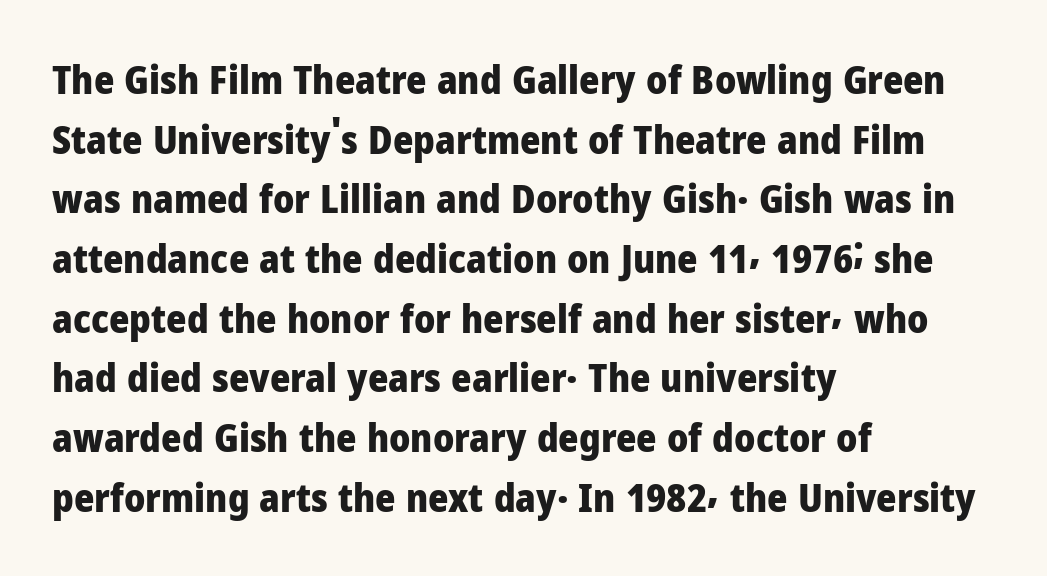
Q: Is the text bold? A: Yes.
Q: Is the text italic (slanted)? A: No, it is upright.
Q: Is the typeface a serif or a sans-serif typeface? A: Sans-serif.
Q: Is the text underlined? A: No.
Q: How is the paragraph aligned? A: Left-aligned.
Q: Is the spacing between letters normal or unusually wide? A: Normal.
Q: Is the spacing between lines tight, normal or loose? A: Normal.
Q: Width (condensed, normal, or wide)? A: Normal.
Q: Stroke contrast? A: Low.
Q: x-height? A: Medium.
Q: Monospaced? A: No.
